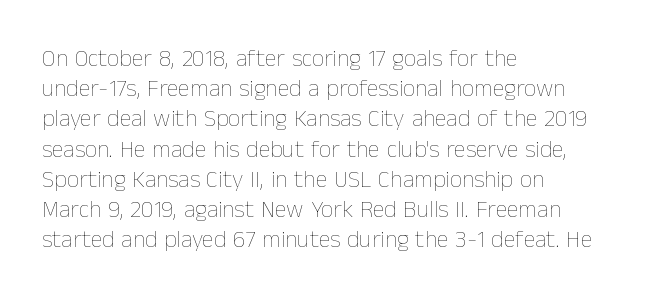
The image shows 24 px text type, upright; set left-aligned, normal line spacing (1.26x), normal letter spacing, not underlined.
